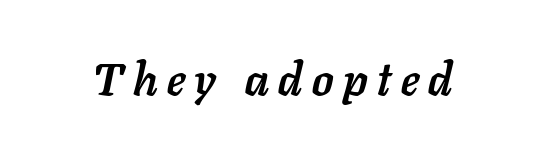
The image shows 46 px semibold type, italic (leaning right); set unusually wide letter spacing (+0.21 em), not underlined; low stroke contrast and a medium x-height.
